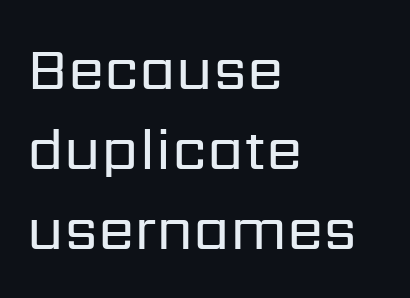
Q: Is the text bold? A: No.
Q: Is the text italic (slanted)? A: No, it is upright.
Q: Is the typeface a serif or a sans-serif typeface? A: Sans-serif.
Q: Is the text underlined? A: No.
Q: How is the paragraph aligned? A: Left-aligned.
Q: Is the spacing between letters normal or unusually wide? A: Normal.
Q: Is the spacing between lines tight, normal or loose? A: Normal.
Q: Width (condensed, normal, or wide)? A: Normal.
Q: Stroke contrast? A: Low.
Q: x-height? A: Medium.
Q: Monospaced? A: No.
